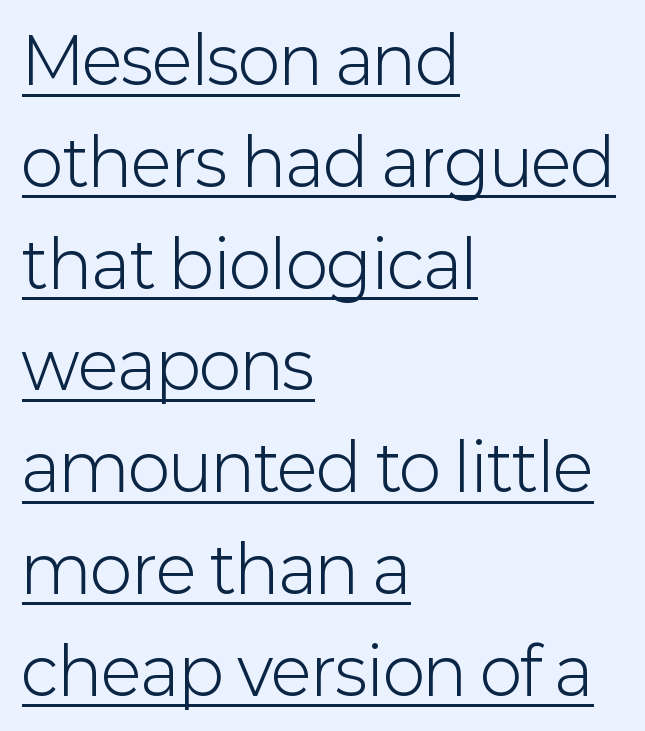
Think of a printed novel: that variable character pitch is what you see here. The rendered words wear a rule along their underside. Vertically, the passage feels balanced, rows spaced as you'd expect. Upright lettering throughout. The glyphs in this specimen are sans serif. Default kerning and tracking; the words read as compact shapes.
